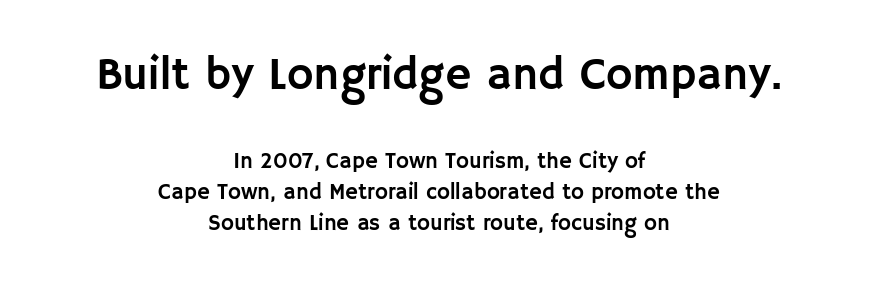
You could not count columns in this text — the font is proportionally spaced. Line starts and ends both wander, symmetrically. Size hierarchy here favors the leading block over the trailing one. Summary of vertical rhythm: regular, with standard interline spacing.
